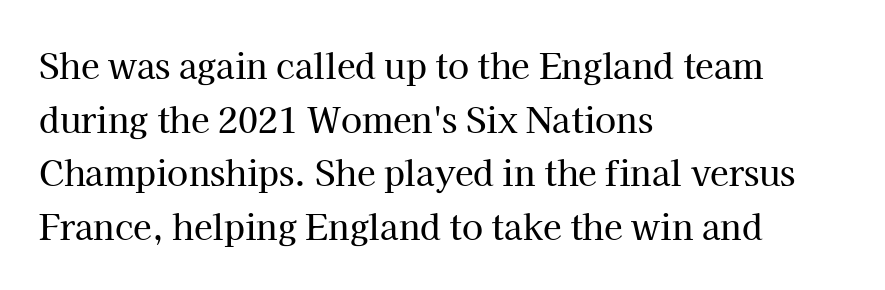
These lines are rendered in a variable-pitch font. These lines sit exactly where default settings would place them. The typesetter chose a ragged-right arrangement here. Observe the serifs anchoring each vertical stroke in this sample.
